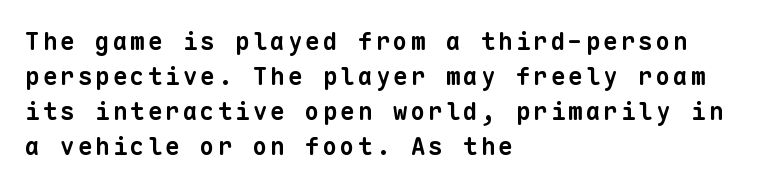
Any mark beneath the type? The region is blank. You'd pick this weight for a headline — it's a proper bold. A normal amount of white space separates one row of letters from the next. Line starts are locked; line ends wander.
